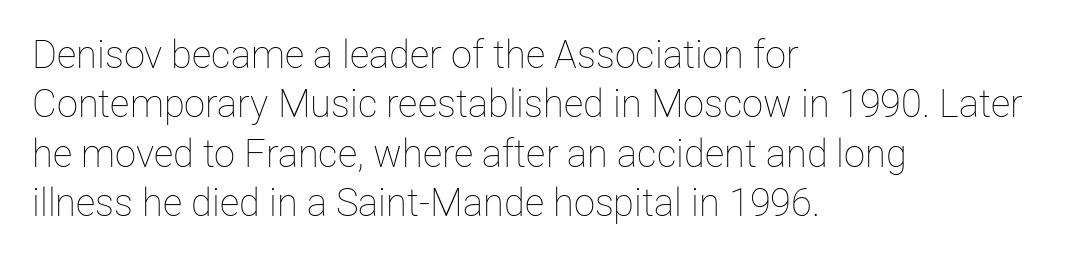
The image shows 38 px thin type, upright; set left-aligned, normal line spacing (1.3x), normal letter spacing, not underlined; low stroke contrast and a medium x-height.
